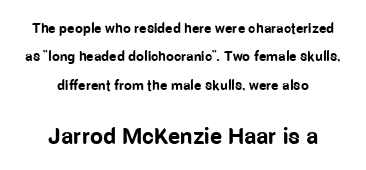
In CSS terms this would be text-align: center. The typesetting leans heavy: a genuine bold. The second block has been scaled up relative to the first. How would I describe the line gaps? Wide and relaxed.
